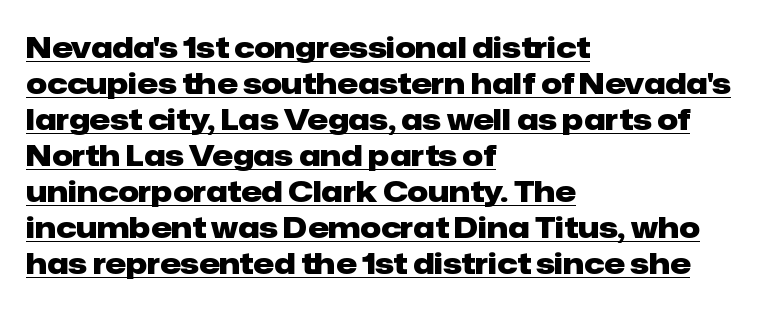
{"serif": "no", "italic": "no", "bold": "yes", "weight": "heavy", "width": "normal", "stroke_contrast": "low", "x_height": "medium", "monospaced": "no", "underline": "yes", "align": "left", "line_spacing_ratio": 1.24, "letter_spacing": "normal", "letter_spacing_em": 0.0, "glyph_px": 29}
